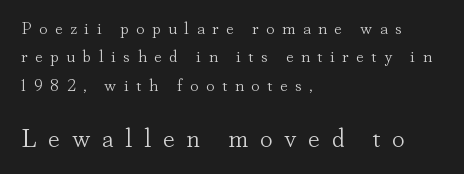
Q: Is the text bold? A: No.
Q: Is the text italic (slanted)? A: No, it is upright.
Q: Is the text underlined? A: No.
Q: How is the paragraph aligned? A: Left-aligned.
Q: Is the spacing between letters normal or unusually wide? A: Unusually wide.
Q: Is the spacing between lines tight, normal or loose? A: Normal.
Q: Which block of text is set in a larger size, the first (top) or the second (bottom)? A: The second (bottom) one.
